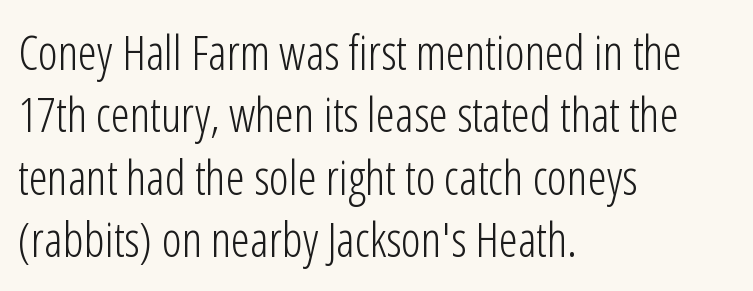
Vertical strokes here are truly vertical. Rows of type keep a routine distance in the vertical direction. Proportional: the letters do not fall into vertical columns. This rendering features lettering with no underline. This sample uses a sans-serif face. This rendering uses left alignment, leaving the right contour irregular.
